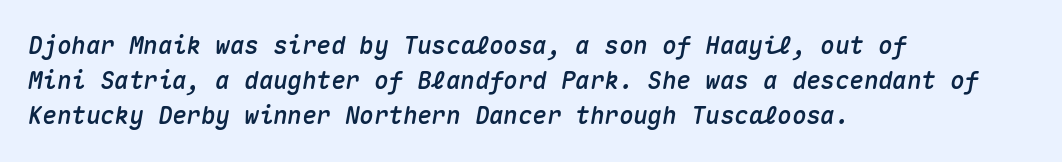
{"italic": "yes", "lean": "right", "slant_degrees": 10, "underline": "no", "align": "left", "line_spacing": "normal", "line_spacing_ratio": 1.46, "letter_spacing": "normal", "letter_spacing_em": 0.0, "glyph_px": 24}
